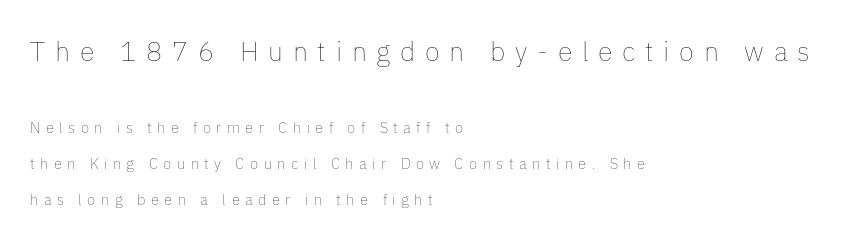
Q: Is the text bold? A: No.
Q: Is the text italic (slanted)? A: No, it is upright.
Q: Is the text underlined? A: No.
Q: How is the paragraph aligned? A: Left-aligned.
Q: Is the spacing between letters normal or unusually wide? A: Unusually wide.
Q: Is the spacing between lines tight, normal or loose? A: Loose.
Q: Which block of text is set in a larger size, the first (top) or the second (bottom)? A: The first (top) one.
